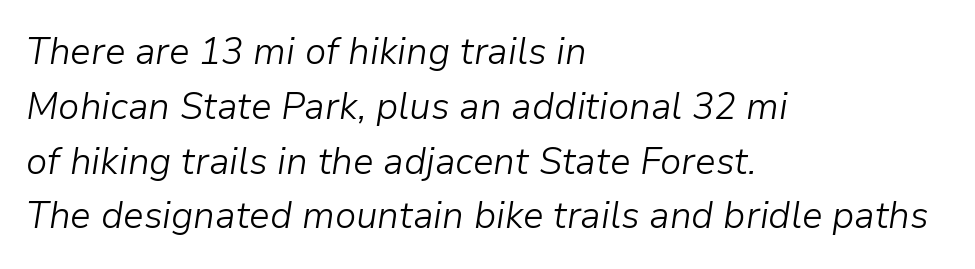
Q: Is the text bold? A: No.
Q: Is the text italic (slanted)? A: Yes, it leans right by about 9 degrees.
Q: Is the text underlined? A: No.
Q: How is the paragraph aligned? A: Left-aligned.
Q: Is the spacing between letters normal or unusually wide? A: Normal.
Q: Is the spacing between lines tight, normal or loose? A: Normal.
Q: Width (condensed, normal, or wide)? A: Normal.
Q: Stroke contrast? A: Low.
Q: x-height? A: Medium.
Q: Monospaced? A: No.
